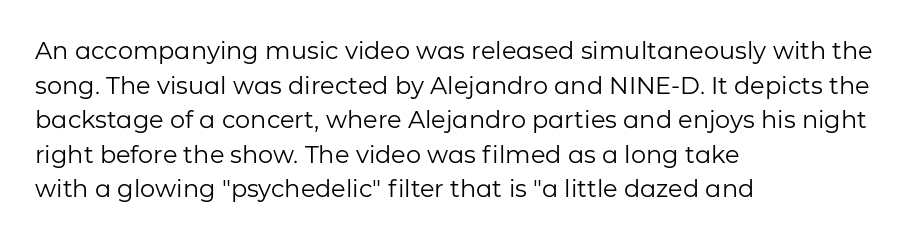
Q: Is the text bold? A: No.
Q: Is the text italic (slanted)? A: No, it is upright.
Q: Is the text underlined? A: No.
Q: How is the paragraph aligned? A: Left-aligned.
Q: Is the spacing between letters normal or unusually wide? A: Normal.
Q: Is the spacing between lines tight, normal or loose? A: Normal.
